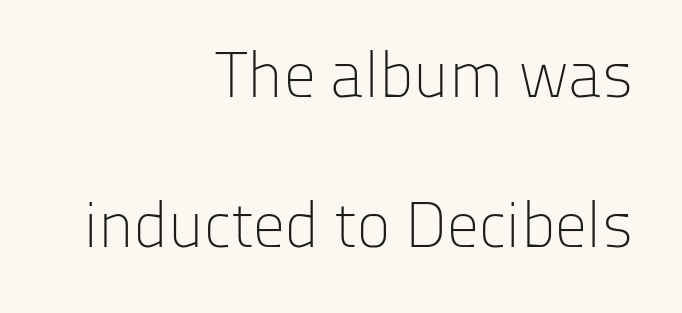
Q: Is the text bold? A: No.
Q: Is the text italic (slanted)? A: No, it is upright.
Q: Is the typeface a serif or a sans-serif typeface? A: Sans-serif.
Q: Is the text underlined? A: No.
Q: How is the paragraph aligned? A: Right-aligned.
Q: Is the spacing between letters normal or unusually wide? A: Normal.
Q: Is the spacing between lines tight, normal or loose? A: Loose.
Q: Width (condensed, normal, or wide)? A: Normal.
Q: Stroke contrast? A: Low.
Q: x-height? A: Medium.
Q: Monospaced? A: No.
